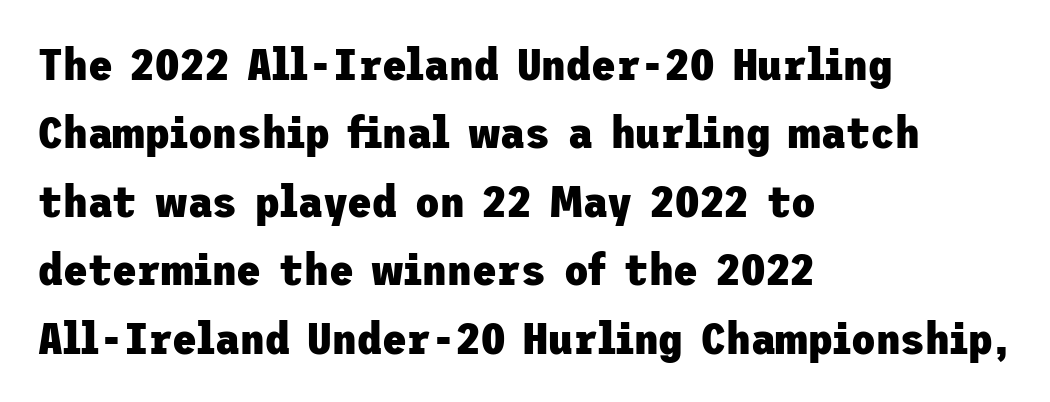
Q: Is the text bold? A: Yes.
Q: Is the text italic (slanted)? A: No, it is upright.
Q: Is the typeface a serif or a sans-serif typeface? A: Sans-serif.
Q: Is the text underlined? A: No.
Q: How is the paragraph aligned? A: Left-aligned.
Q: Is the spacing between letters normal or unusually wide? A: Normal.
Q: Is the spacing between lines tight, normal or loose? A: Normal.
Q: Width (condensed, normal, or wide)? A: Normal.
Q: Stroke contrast? A: Low.
Q: x-height? A: Medium.
